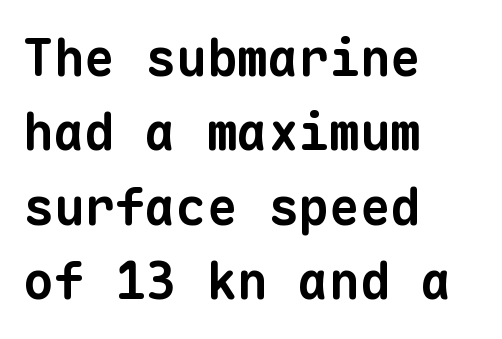
Q: Is the text bold? A: Yes.
Q: Is the typeface a serif or a sans-serif typeface? A: Sans-serif.
Q: Is the text underlined? A: No.
Q: How is the paragraph aligned? A: Left-aligned.
Q: Is the spacing between letters normal or unusually wide? A: Normal.
Q: Is the spacing between lines tight, normal or loose? A: Normal.
Q: Width (condensed, normal, or wide)? A: Normal.
Q: Stroke contrast? A: Low.
Q: x-height? A: Medium.
Q: Monospaced? A: Yes.
